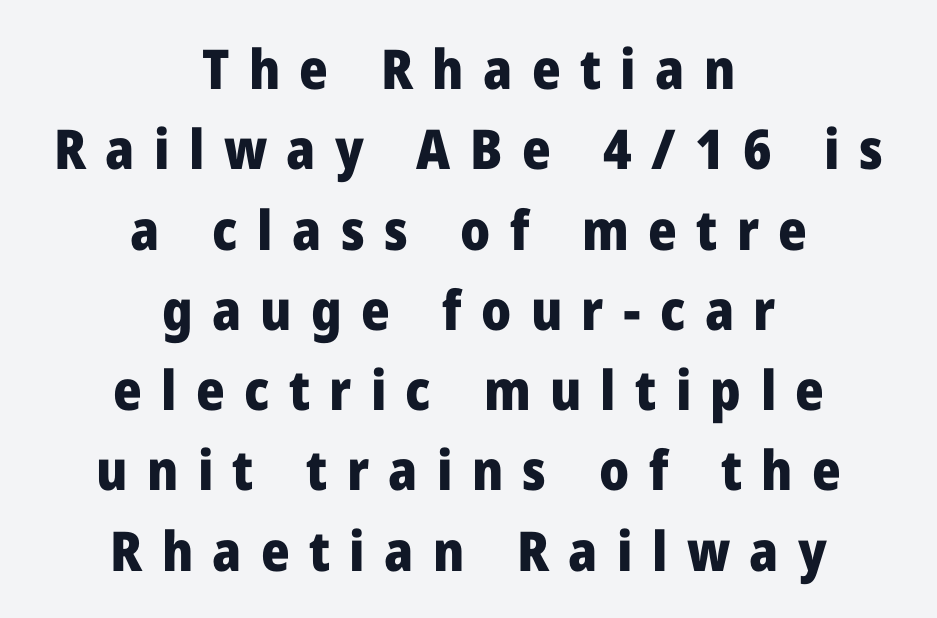
The image shows 55 px heavy sans-serif type, upright; set centered, normal line spacing (1.46x), unusually wide letter spacing (+0.35 em), not underlined; low stroke contrast and a medium x-height.
